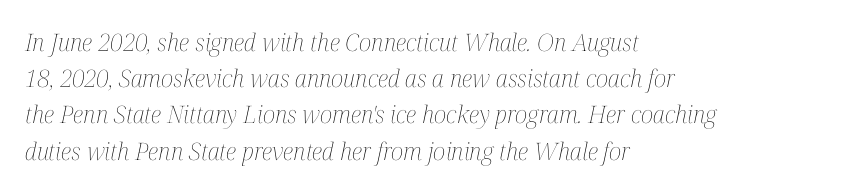
Q: Is the text bold? A: No.
Q: Is the text italic (slanted)? A: Yes, it leans right by about 12 degrees.
Q: Is the text underlined? A: No.
Q: How is the paragraph aligned? A: Left-aligned.
Q: Is the spacing between letters normal or unusually wide? A: Normal.
Q: Is the spacing between lines tight, normal or loose? A: Normal.
